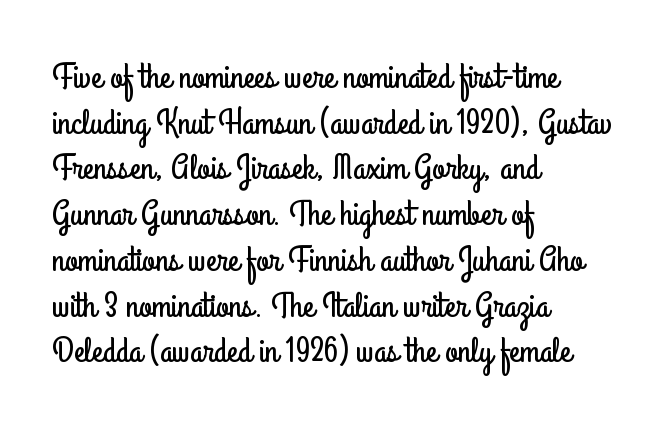
Caption: standard tracking, unaltered. The type family on display is of the sans-serif kind. Type without underlining. The face used here is proportionally spaced, like ordinary book or web type. The leading is moderate, giving the passage an even texture.
